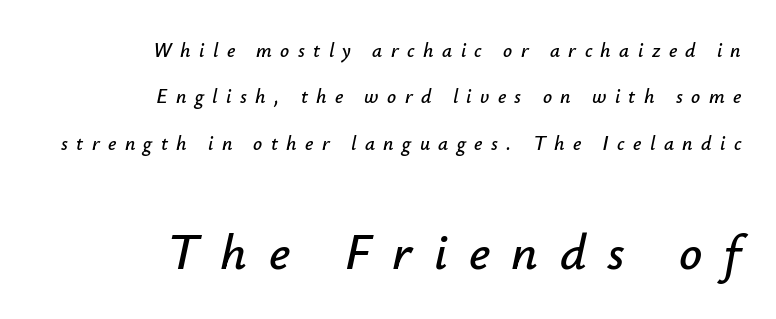
Q: Is the text italic (slanted)? A: Yes, it leans right by about 12 degrees.
Q: Is the text underlined? A: No.
Q: How is the paragraph aligned? A: Right-aligned.
Q: Is the spacing between letters normal or unusually wide? A: Unusually wide.
Q: Is the spacing between lines tight, normal or loose? A: Loose.
Q: Which block of text is set in a larger size, the first (top) or the second (bottom)? A: The second (bottom) one.
Q: Width (condensed, normal, or wide)? A: Normal.
Q: Stroke contrast? A: Low.
Q: x-height? A: Small.
Q: Monospaced? A: No.
